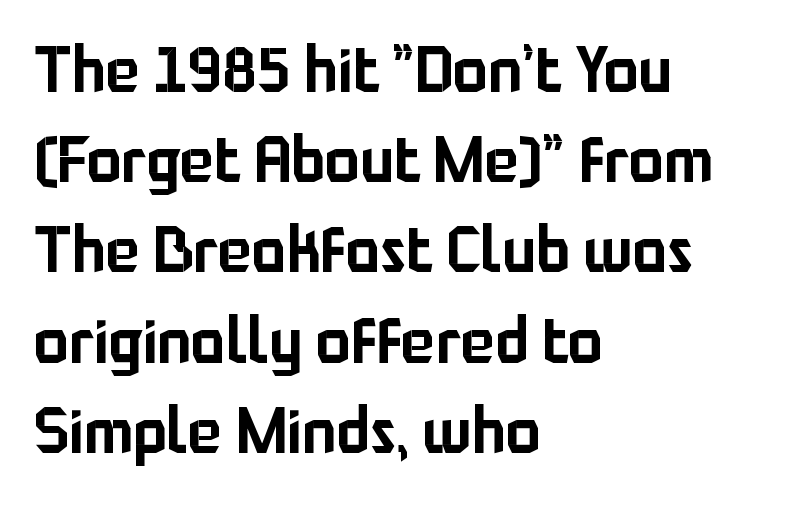
The image shows 64 px sans-serif type, upright; set left-aligned, normal line spacing (1.41x), normal letter spacing, not underlined; low stroke contrast and a medium x-height.
